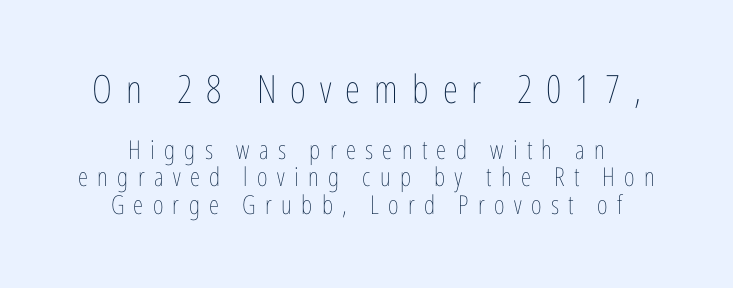
The passage is arranged like a title page — every line centered. The strokes are not fattened; the text isn't bold. If you drew a line through each stem, it would be perfectly vertical. This sample uses expanded letter spacing, leaving extra air between glyphs.
